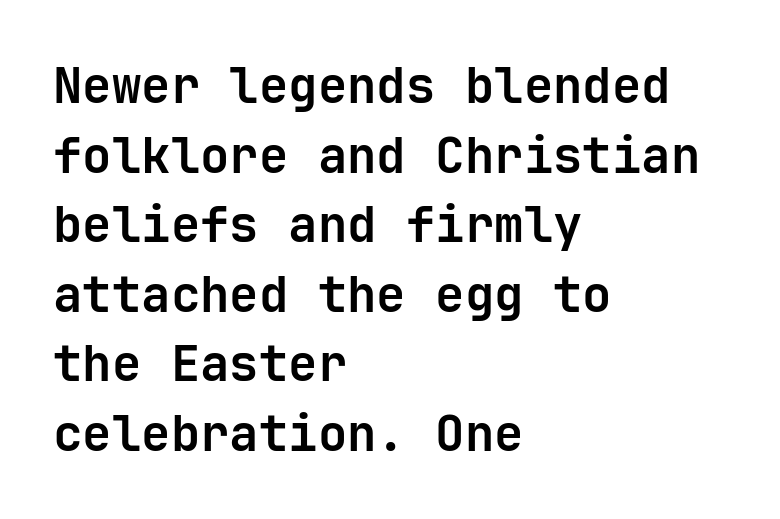
Q: Is the text bold? A: Yes.
Q: Is the text italic (slanted)? A: No, it is upright.
Q: Is the typeface a serif or a sans-serif typeface? A: Sans-serif.
Q: Is the text underlined? A: No.
Q: How is the paragraph aligned? A: Left-aligned.
Q: Is the spacing between letters normal or unusually wide? A: Normal.
Q: Is the spacing between lines tight, normal or loose? A: Normal.
Q: Width (condensed, normal, or wide)? A: Normal.
Q: Stroke contrast? A: Low.
Q: x-height? A: Medium.
Q: Monospaced? A: Yes.
